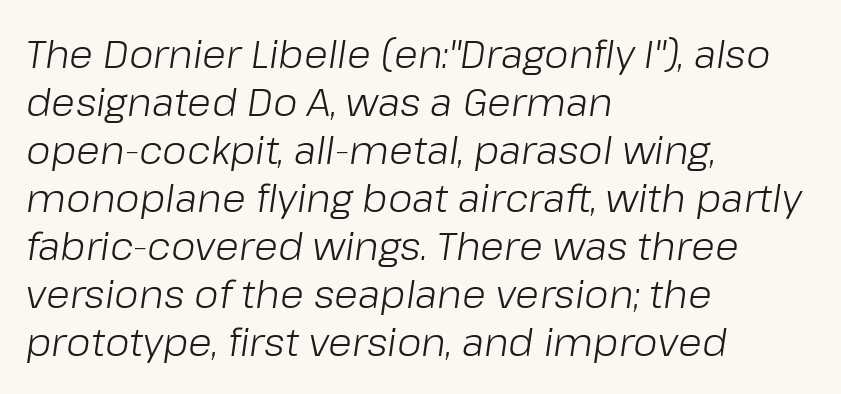
{"italic": "yes", "lean": "right", "slant_degrees": 8, "bold": "no", "weight": "light", "width": "normal", "stroke_contrast": "low", "x_height": "medium", "monospaced": "no", "underline": "no", "align": "left", "line_spacing_ratio": 1.23, "letter_spacing": "normal", "letter_spacing_em": 0.0, "glyph_px": 39}
